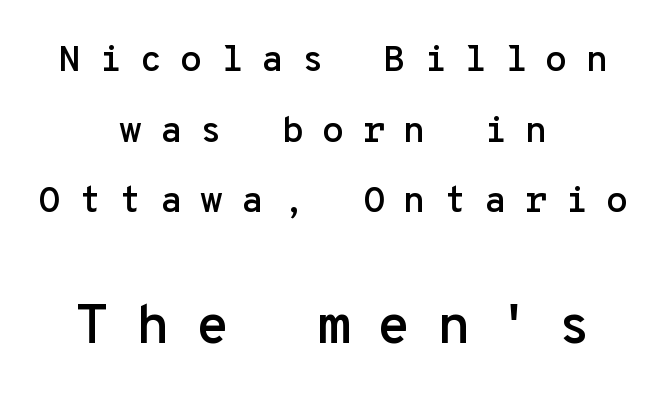
Every row of glyphs is offset so its center matches the block's center. Look at the glyph heights: the lower group is clearly the bigger setting. Glance below the letters and you will spot only blank space. This sample uses an upright cut, with every glyph sitting square on the baseline.
